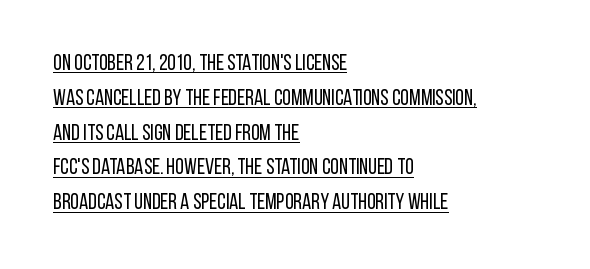
Q: Is the text bold? A: No.
Q: Is the text italic (slanted)? A: No, it is upright.
Q: Is the text underlined? A: Yes.
Q: How is the paragraph aligned? A: Left-aligned.
Q: Is the spacing between letters normal or unusually wide? A: Normal.
Q: Is the spacing between lines tight, normal or loose? A: Normal.
